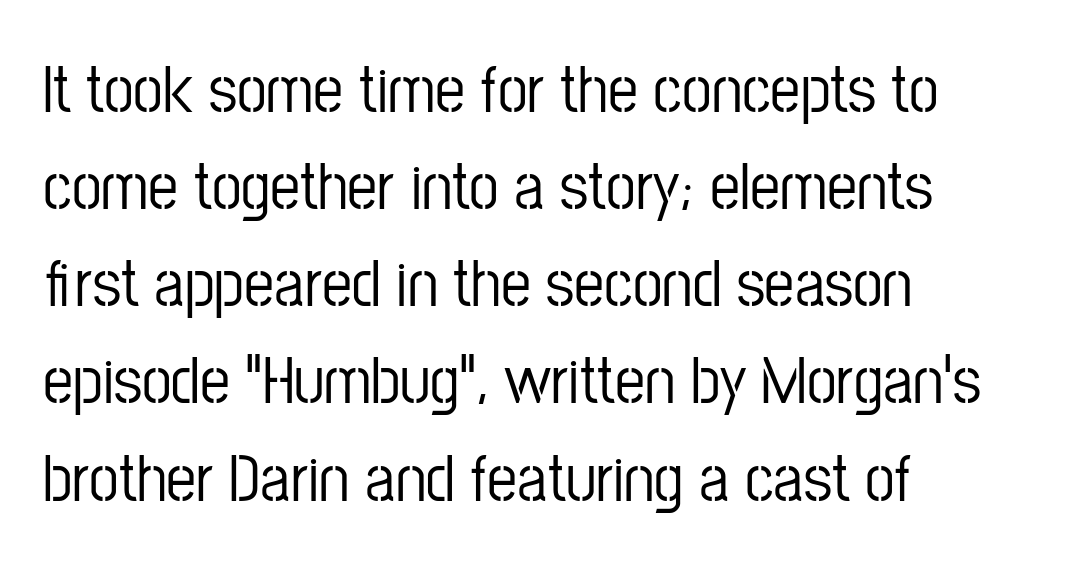
Just letters on the line, the space beneath them empty. Is the block centered? No — it sits flush against the left margin. The letterforms sit shoulder to shoulder at normal distance. No feet cap the strokes, marking this as sans-serif type. This sample uses an upright cut, with every glyph sitting square on the baseline.
